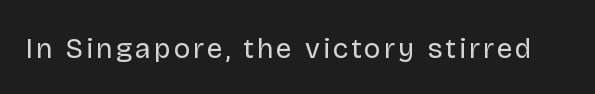
The specimen reads as upright at a glance. This rendering employs a face without finishing strokes, i.e., a sans-serif. The zone under the glyphs is completely vacant. No chunkiness to these letters — they're not bold. The rendering uses natural spacing where letterforms have individual widths.
